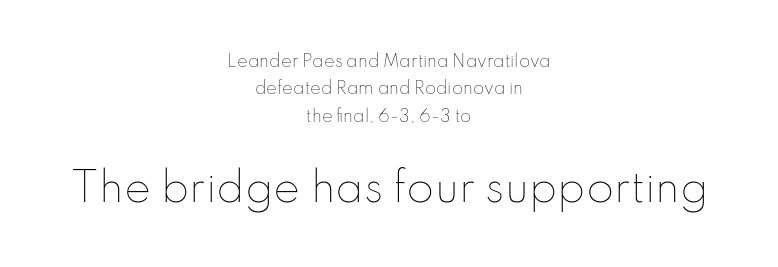
Clear beneath every line of the passage. The lettering stays uniformly vertical, giving the passage a roman look. The composition opens small and finishes big. The letterforms sit at book weight or below.
